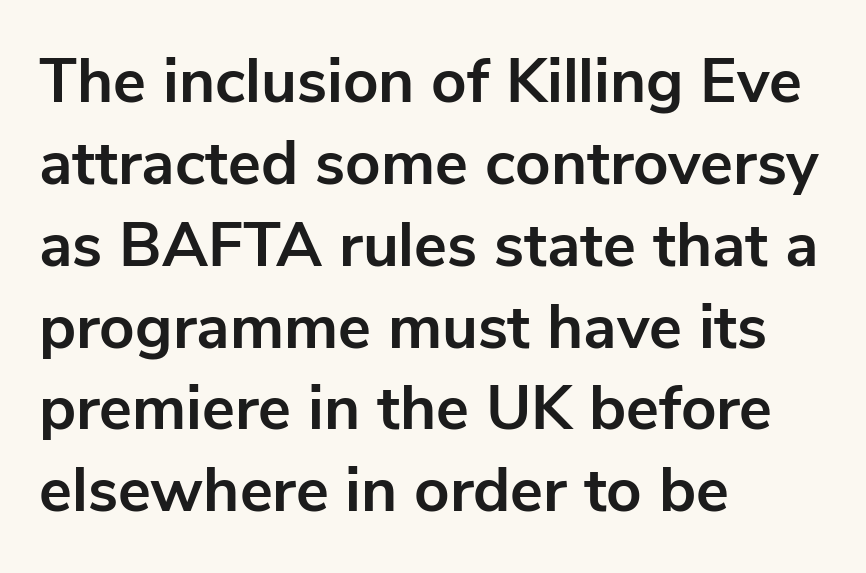
{"serif": "no", "italic": "no", "bold": "yes", "weight": "bold", "width": "normal", "stroke_contrast": "low", "x_height": "medium", "monospaced": "no", "underline": "no", "align": "left", "line_spacing": "normal", "line_spacing_ratio": 1.32, "letter_spacing": "normal", "letter_spacing_em": 0.0, "glyph_px": 62}
